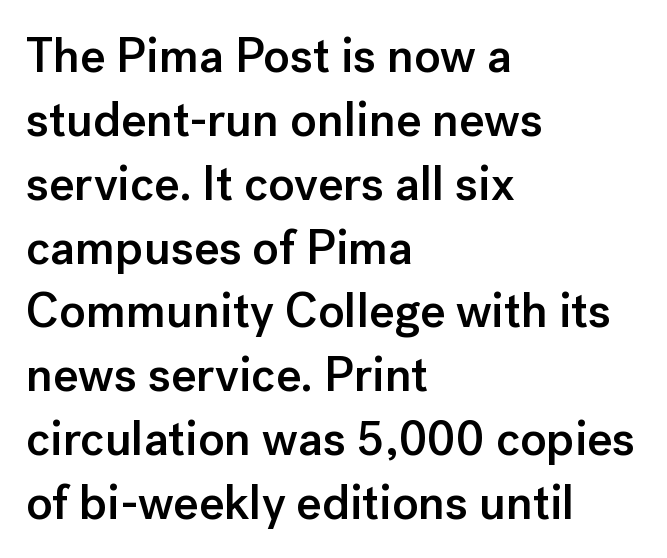
Alignment: flush left. The space beneath each line is pristine and unruled. Note the varied advance widths — an 'i' is clearly narrower than an 'm'. Students, observe: this is what conventionally led text looks like. Students, note that the glyphs here touch the page at normal intervals.
